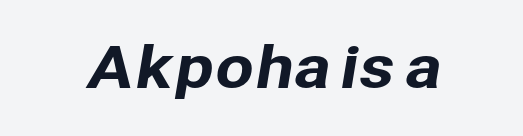
{"serif": "no", "width": "normal", "stroke_contrast": "low", "x_height": "medium", "monospaced": "no", "underline": "no", "letter_spacing": "normal", "letter_spacing_em": 0.0, "glyph_px": 56}
